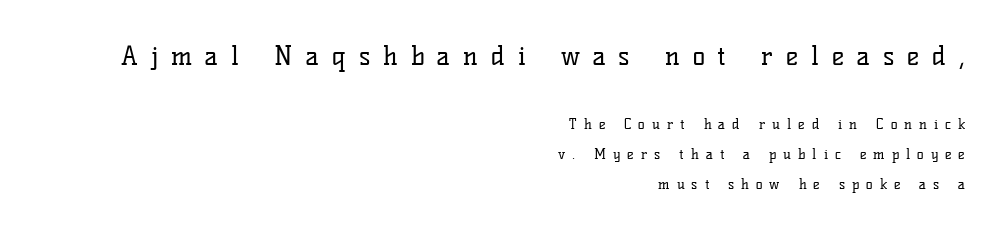
The line-height multiplier appears high, well above default. A bare baseline throughout the passage. The initial chunk of copy outweighs the following chunk in type size. Horizontal alignment here is rightward, an uncommon choice for prose. Tracking here is generous; glyphs stand well apart from one another.
